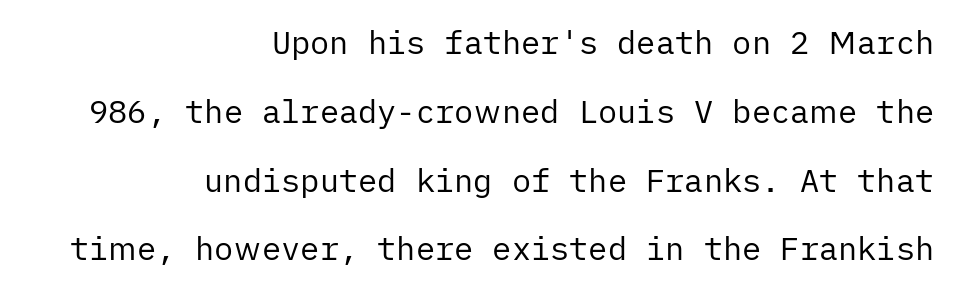
The image shows 32 px regular-weight sans-serif type, upright; set right-aligned, loose line spacing (2.15x), normal letter spacing, not underlined; low stroke contrast and a medium x-height.
